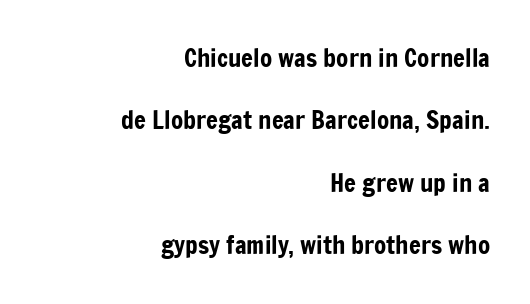
Q: Is the text italic (slanted)? A: No, it is upright.
Q: Is the text underlined? A: No.
Q: How is the paragraph aligned? A: Right-aligned.
Q: Is the spacing between letters normal or unusually wide? A: Normal.
Q: Is the spacing between lines tight, normal or loose? A: Loose.
